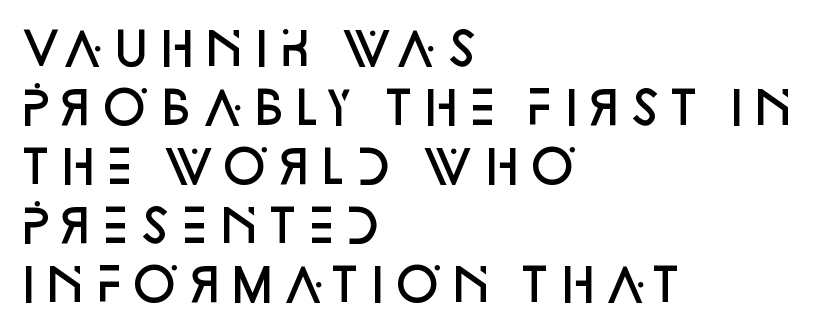
The image shows 45 px semibold sans-serif type, upright; set left-aligned, normal line spacing (1.31x), normal letter spacing, not underlined; low stroke contrast and a large x-height.
